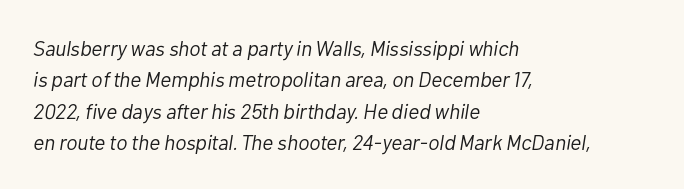
Q: Is the text bold? A: No.
Q: Is the text italic (slanted)? A: Yes, it leans right by about 10 degrees.
Q: Is the text underlined? A: No.
Q: How is the paragraph aligned? A: Left-aligned.
Q: Is the spacing between letters normal or unusually wide? A: Normal.
Q: Is the spacing between lines tight, normal or loose? A: Normal.
